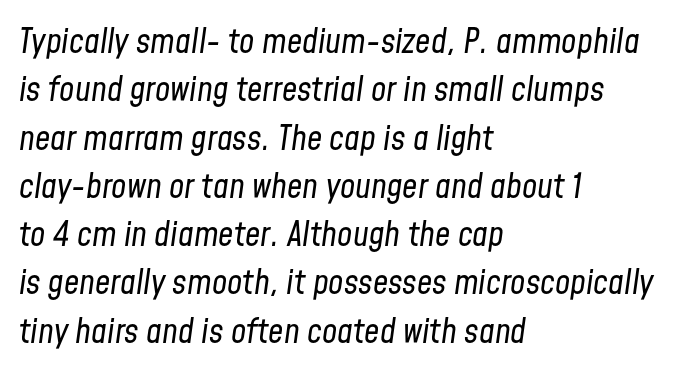
Q: Is the text bold? A: No.
Q: Is the text italic (slanted)? A: Yes, it leans right by about 8 degrees.
Q: Is the text underlined? A: No.
Q: How is the paragraph aligned? A: Left-aligned.
Q: Is the spacing between letters normal or unusually wide? A: Normal.
Q: Is the spacing between lines tight, normal or loose? A: Normal.
Q: Width (condensed, normal, or wide)? A: Condensed.
Q: Stroke contrast? A: Low.
Q: x-height? A: Medium.
Q: Monospaced? A: No.
